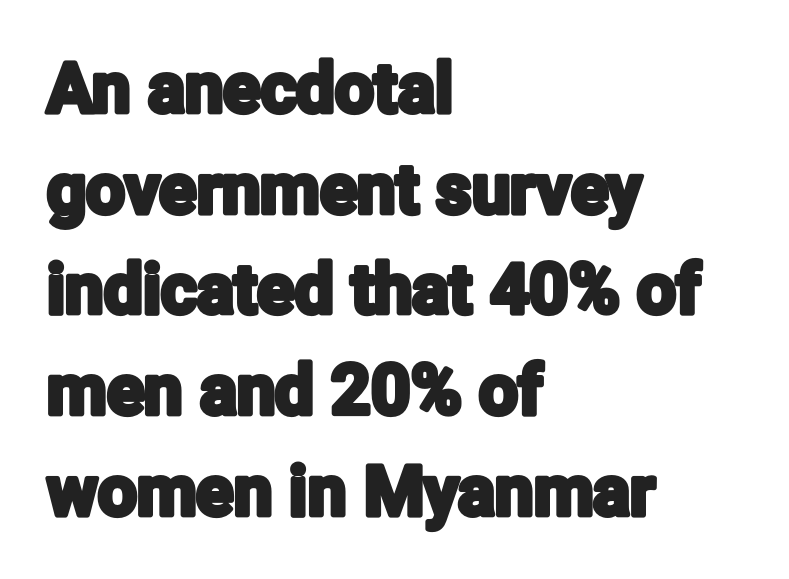
Do the characters align in a grid? No, the font is proportional. This sample uses a sans-serif face. Quick note: underline off. A student would call this left alignment; a typographer would say flush left, rag right. Spacing between characters is what you'd get straight out of the box. Regarding leading, the lines here are spaced in the standard way.
